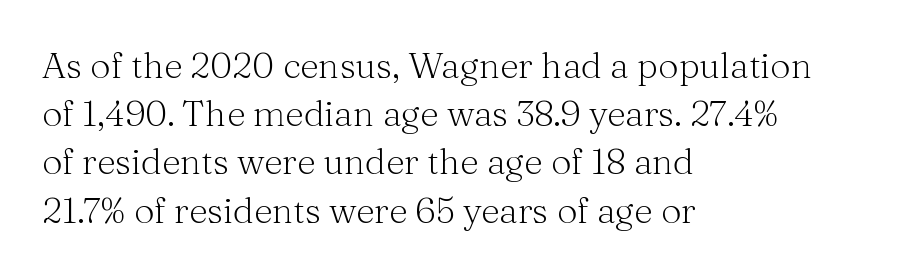
Q: Is the text bold? A: No.
Q: Is the text italic (slanted)? A: No, it is upright.
Q: Is the typeface a serif or a sans-serif typeface? A: Serif.
Q: Is the text underlined? A: No.
Q: How is the paragraph aligned? A: Left-aligned.
Q: Is the spacing between letters normal or unusually wide? A: Normal.
Q: Is the spacing between lines tight, normal or loose? A: Normal.
Q: Width (condensed, normal, or wide)? A: Normal.
Q: Stroke contrast? A: Medium.
Q: x-height? A: Medium.
Q: Monospaced? A: No.
